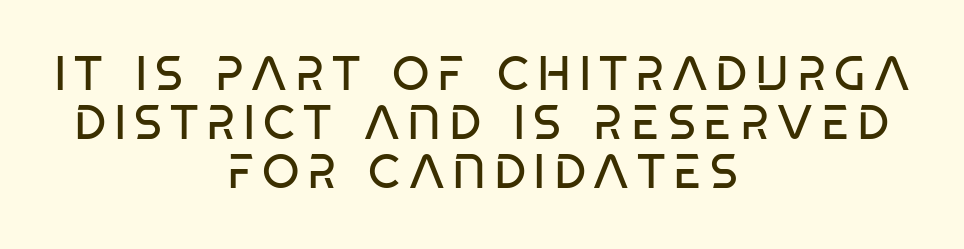
{"serif": "no", "bold": "no", "weight": "regular", "width": "condensed", "stroke_contrast": "low", "x_height": "large", "monospaced": "no", "underline": "no", "align": "center", "line_spacing": "tight", "line_spacing_ratio": 1.02, "glyph_px": 48}
